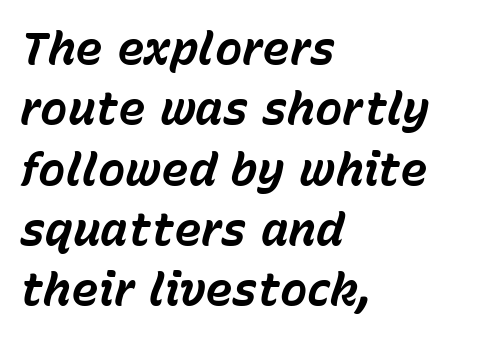
The image shows 46 px bold type, italic (leaning right); set left-aligned, normal line spacing (1.31x), normal letter spacing, not underlined; low stroke contrast and a medium x-height.
